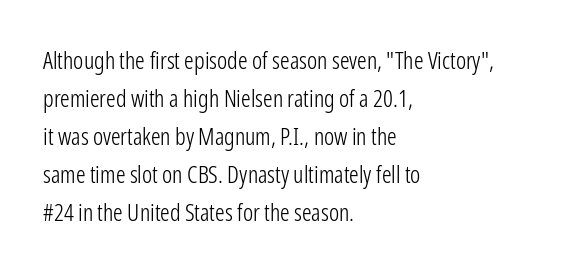
The image shows 24 px text type, upright; set left-aligned, normal line spacing (1.58x), normal letter spacing, not underlined.
